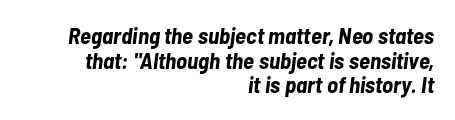
The image shows 23 px bold type, italic (leaning right); set right-aligned, tight line spacing (1.07x), normal letter spacing, not underlined.
